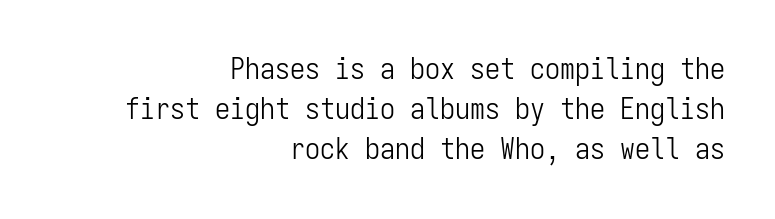
These lines are rendered in a fixed-pitch font. The string is rendered with underlining switched off. Weight: regular or lighter. Each letter's strokes conclude bluntly, with no projecting serifs.
